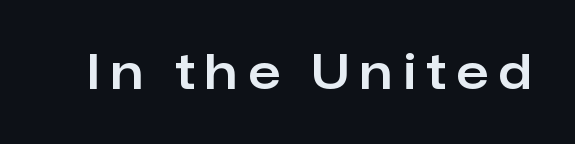
{"serif": "no", "italic": "no", "width": "normal", "stroke_contrast": "low", "x_height": "medium", "monospaced": "no", "underline": "no", "letter_spacing": "wide", "letter_spacing_em": 0.23, "glyph_px": 47}
